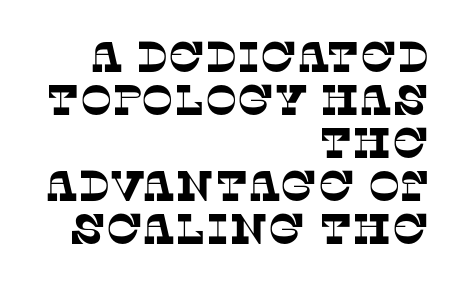
The tracking reads as untouched default to a designer's eye. Has an underline been added? It has not. Does the type have serifs? Yes, each stem ends in a small foot. Teacher's note: observe the even right margin — that is flush-right alignment.
